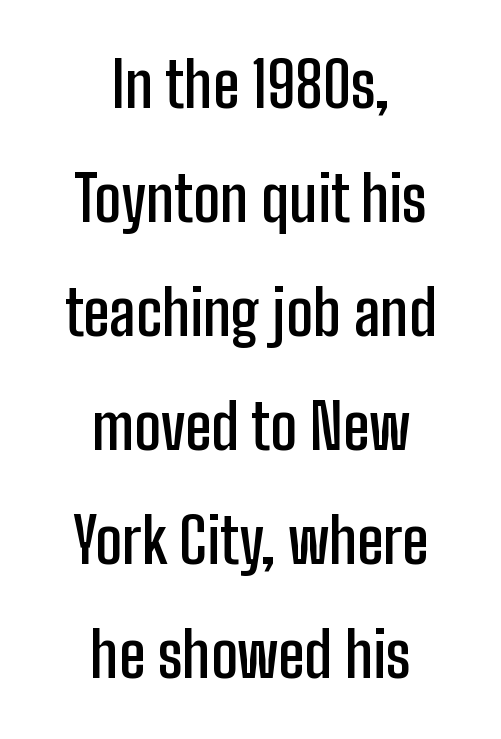
{"serif": "no", "italic": "no", "bold": "semi", "weight": "semibold", "width": "condensed", "stroke_contrast": "low", "x_height": "medium", "monospaced": "no", "underline": "no", "align": "center", "line_spacing_ratio": 1.84, "letter_spacing": "normal", "letter_spacing_em": 0.0, "glyph_px": 62}
